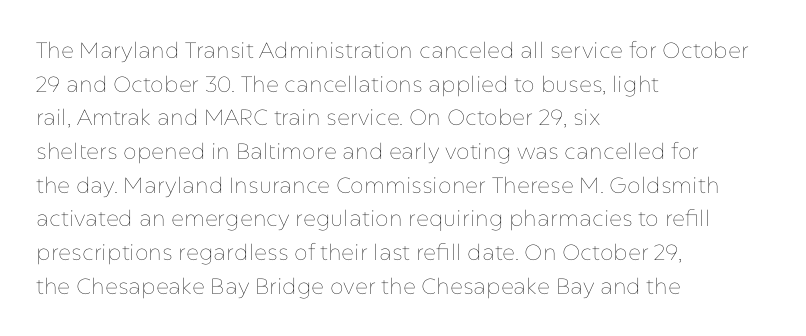
Unbolded letterforms with no extra heft. The letterforms sit shoulder to shoulder at normal distance. Line spacing here is normal. Glance below the letters and you will spot only blank space. Visually the block forms a straight wall on the left and a jagged coastline on the right.
